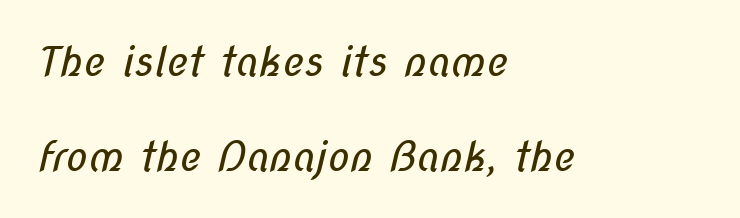
{"serif": "no", "bold": "no", "weight": "regular", "width": "condensed", "stroke_contrast": "low", "x_height": "medium", "monospaced": "no", "underline": "no", "align": "left", "line_spacing": "loose", "line_spacing_ratio": 2.31, "letter_spacing": "normal", "letter_spacing_em": 0.0, "glyph_px": 41}
